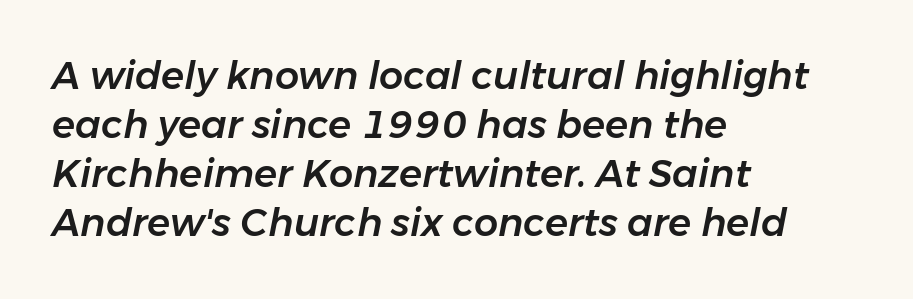
Honestly, there is no underline to notice here at all. A classic flush-left, rag-right setting is used for this passage. Letter spacing: default. This sample keeps an unexceptional amount of space between lines. These lines are rendered in a variable-pitch font. There's an unmistakable incline to the writing here.
